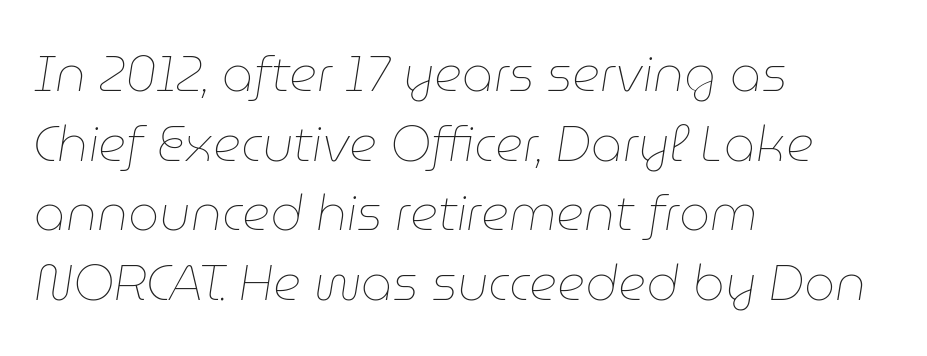
Q: Is the text bold? A: No.
Q: Is the text italic (slanted)? A: Yes, it leans right by about 9 degrees.
Q: Is the text underlined? A: No.
Q: How is the paragraph aligned? A: Left-aligned.
Q: Is the spacing between letters normal or unusually wide? A: Normal.
Q: Is the spacing between lines tight, normal or loose? A: Normal.
Q: Width (condensed, normal, or wide)? A: Normal.
Q: Stroke contrast? A: Low.
Q: x-height? A: Medium.
Q: Monospaced? A: No.
